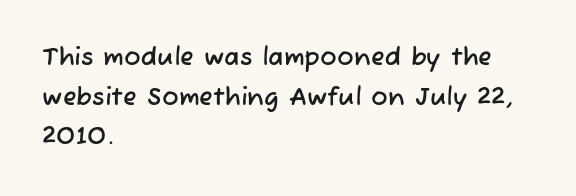
{"underline": "no", "align": "left", "line_spacing": "normal", "line_spacing_ratio": 1.59, "letter_spacing": "normal", "letter_spacing_em": 0.0, "glyph_px": 25}
